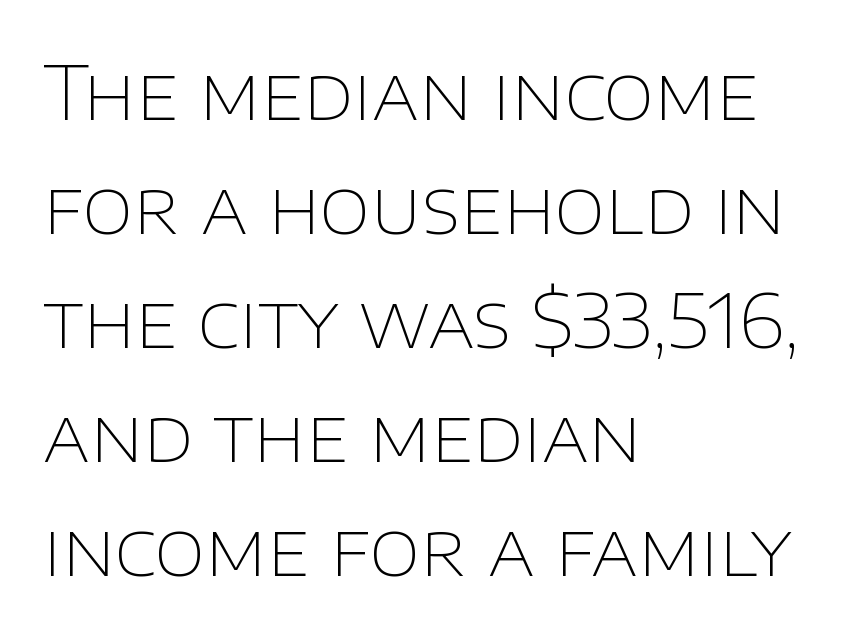
{"serif": "no", "italic": "no", "bold": "no", "weight": "thin", "width": "normal", "stroke_contrast": "low", "x_height": "large", "monospaced": "no", "underline": "no", "align": "left", "line_spacing": "normal", "line_spacing_ratio": 1.54, "letter_spacing": "normal", "letter_spacing_em": 0.0, "glyph_px": 74}
